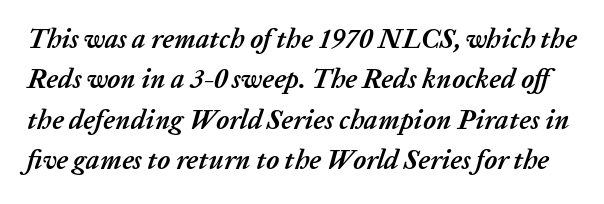
The image shows 27 px bold type, italic (leaning right); set normal line spacing (1.5x), normal letter spacing, not underlined.
